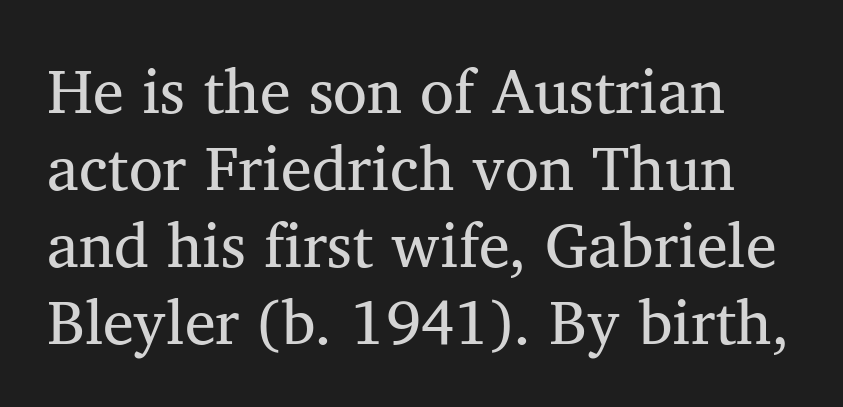
{"serif": "yes", "italic": "no", "bold": "no", "weight": "regular", "width": "normal", "stroke_contrast": "medium", "x_height": "medium", "monospaced": "no", "underline": "no", "line_spacing_ratio": 1.24, "letter_spacing": "normal", "letter_spacing_em": 0.0, "glyph_px": 62}
